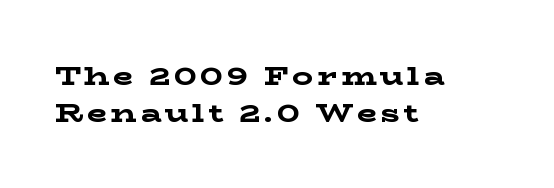
Notice how descenders clear the ascenders below comfortably — that's standard leading. How heavy is the stroke? Heavy — this is a bold. Left-aligned paragraph, ragged on the right. A bare baseline throughout the passage. The letters stand upright; this is a roman face.
